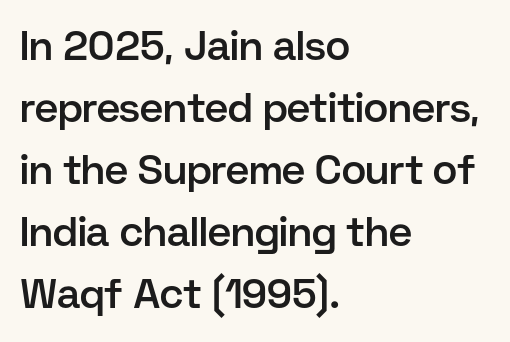
{"serif": "no", "italic": "no", "bold": "semi", "weight": "semibold", "width": "normal", "stroke_contrast": "low", "x_height": "medium", "monospaced": "no", "underline": "no", "align": "left", "line_spacing": "normal", "line_spacing_ratio": 1.51, "letter_spacing": "normal", "letter_spacing_em": 0.0, "glyph_px": 41}
